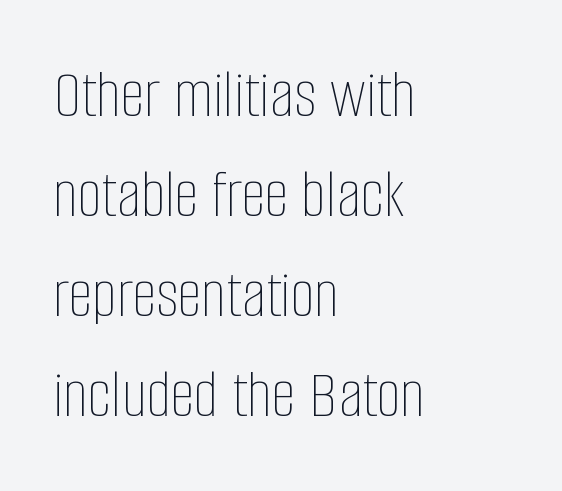
The image shows 69 px thin, condensed type, upright; set left-aligned, normal line spacing (1.45x), normal letter spacing, not underlined; low stroke contrast and a large x-height.
